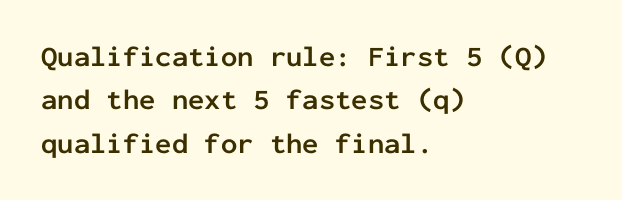
The space between consecutive lines is moderate. These lines are set flush left with a ragged right edge. Rule under the text: the space is simply empty. The passage shown is emphatically bold. Students, note that the glyphs here touch the page at normal intervals. Each letter's strokes conclude bluntly, with no projecting serifs.
